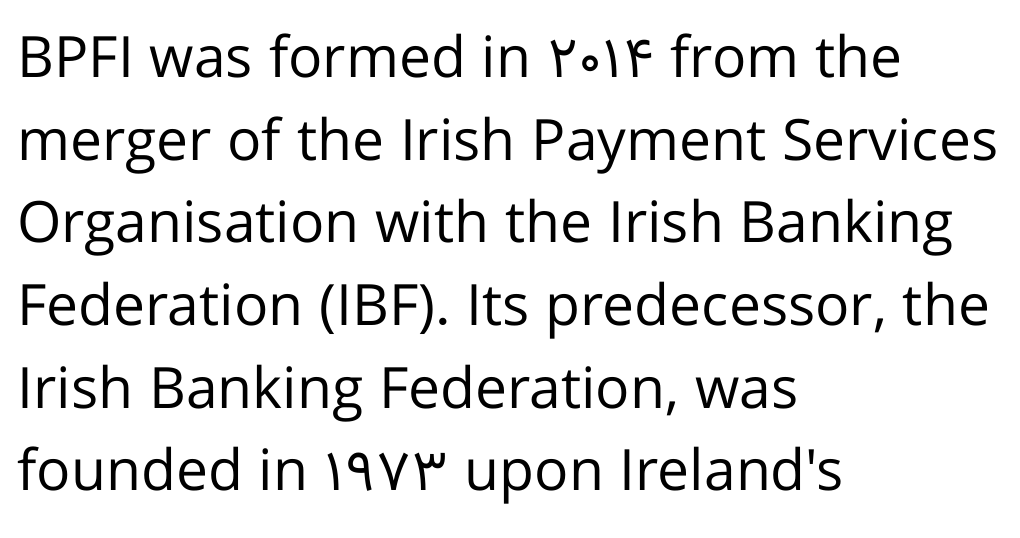
The image shows 57 px regular-weight sans-serif type, upright; set left-aligned, normal line spacing (1.45x), normal letter spacing, not underlined; low stroke contrast and a medium x-height.
